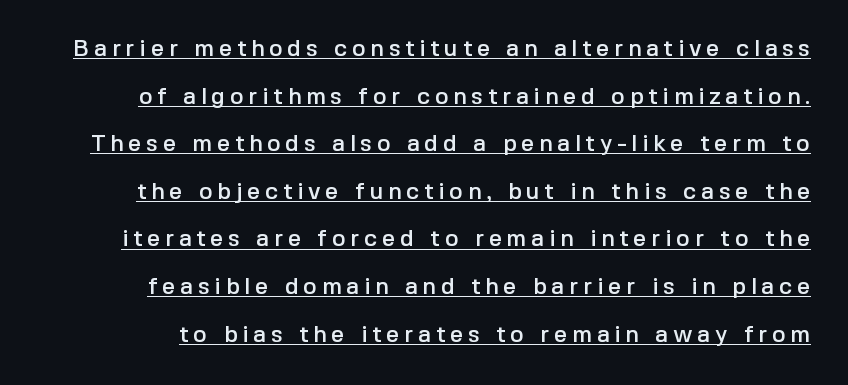
Q: Is the text italic (slanted)? A: No, it is upright.
Q: Is the text underlined? A: Yes.
Q: Is the spacing between letters normal or unusually wide? A: Unusually wide.
Q: Is the spacing between lines tight, normal or loose? A: Loose.
